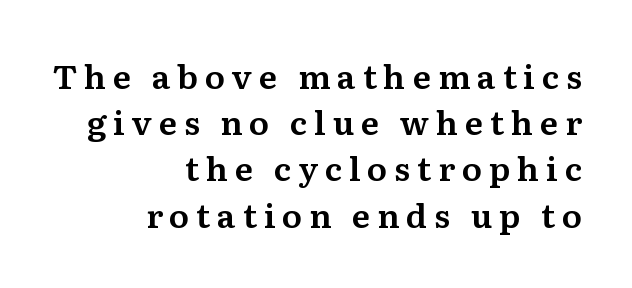
The image shows 33 px serif type, upright; set right-aligned, normal line spacing (1.4x), unusually wide letter spacing (+0.21 em), not underlined; medium stroke contrast and a medium x-height.
